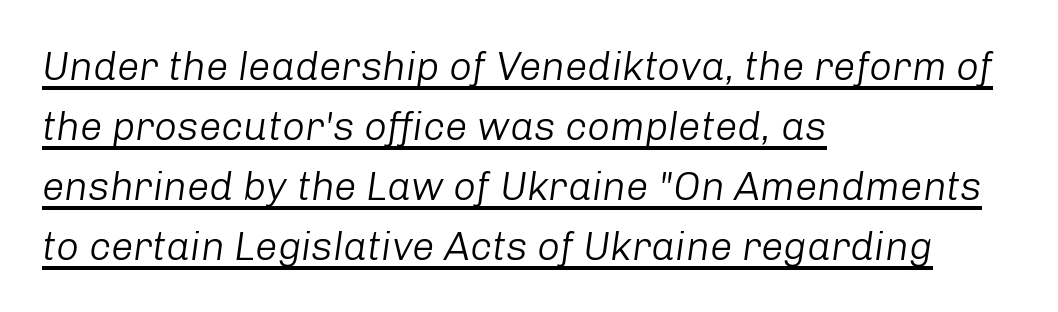
The image shows 40 px light type, italic (leaning right); set left-aligned, normal line spacing (1.5x), normal letter spacing, underlined; low stroke contrast and a medium x-height.
